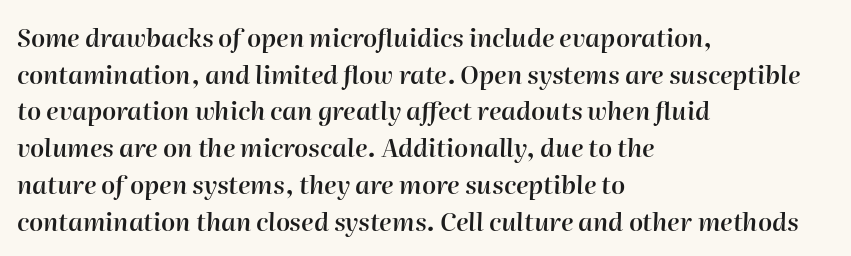
The image shows 25 px text type, italic (leaning right); set left-aligned, normal line spacing (1.47x), normal letter spacing, not underlined.
